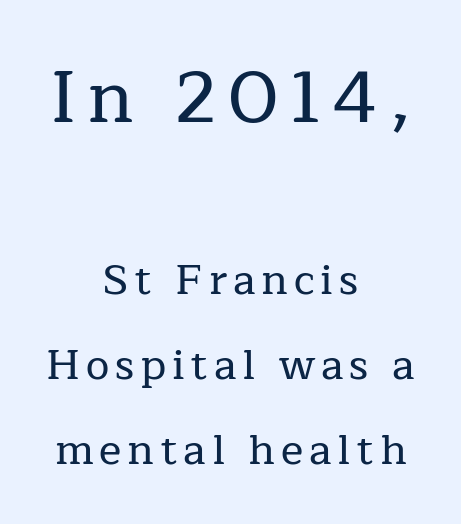
The image shows 73 px serif type, upright; set centered, loose line spacing (2.03x), not underlined; the first (top) block is 1.74x larger; low stroke contrast and a medium x-height.
